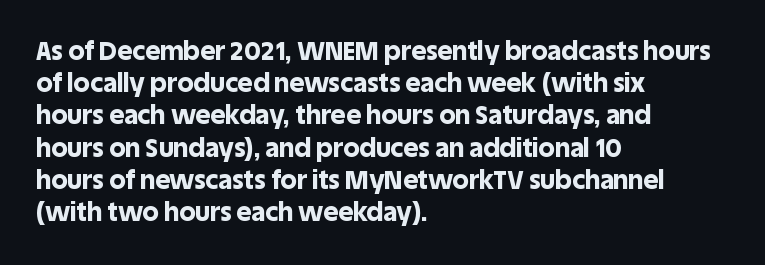
Descenders hang freely into open space. Rendered with straight, roman letterforms. The strokes are fattened all the way to bold. This rendering uses left alignment, leaving the right contour irregular.
